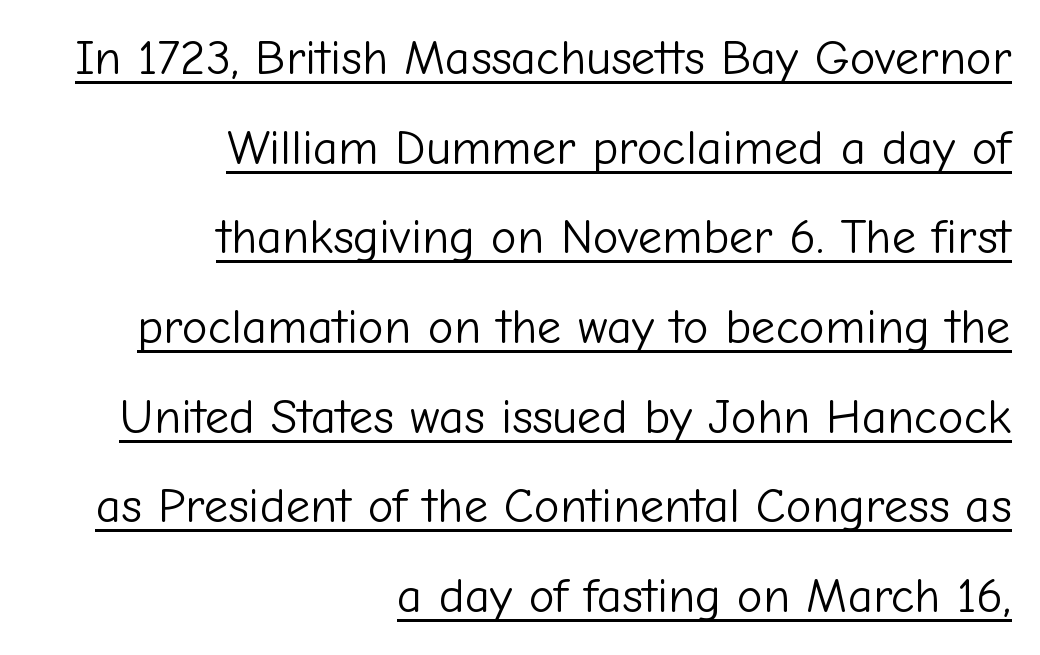
This sample uses a sans-serif face. Each word holds together tightly as a unit, with standard inter-letter gaps. Heft: none added — not bold. You could not count columns in this text — the font is proportionally spaced.
